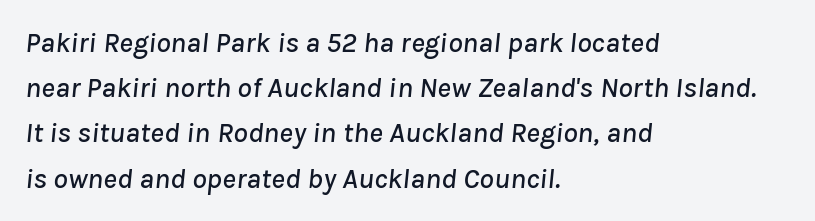
{"italic": "yes", "lean": "right", "slant_degrees": 8, "width": "normal", "stroke_contrast": "low", "x_height": "medium", "monospaced": "no", "underline": "no", "align": "left", "line_spacing": "normal", "line_spacing_ratio": 1.56, "letter_spacing": "normal", "letter_spacing_em": 0.0, "glyph_px": 29}
